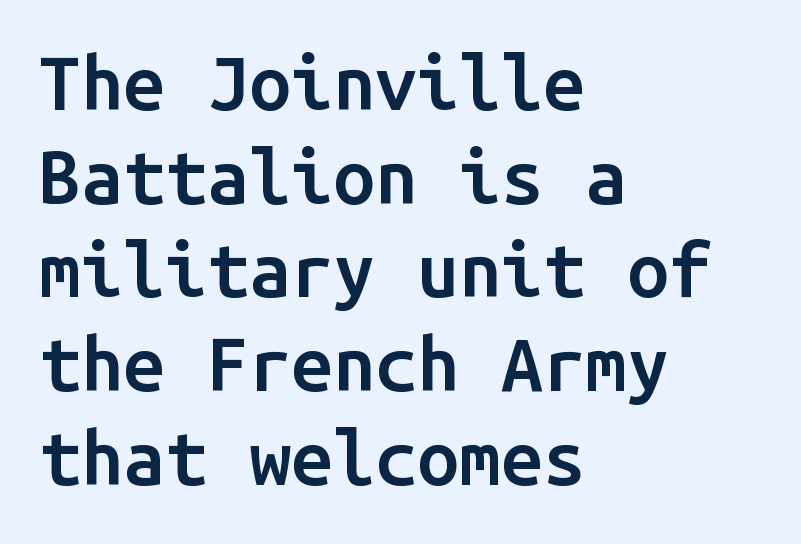
The image shows 75 px semibold sans-serif type, upright, monospaced; set left-aligned, normal line spacing (1.25x), normal letter spacing, not underlined; low stroke contrast and a medium x-height.
